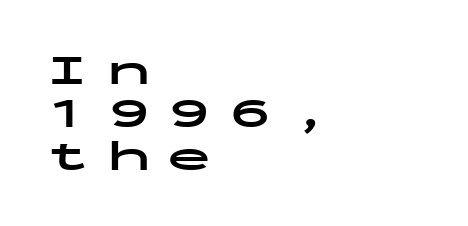
The image shows 44 px bold, wide sans-serif type, upright, monospaced; set left-aligned, tight line spacing (0.98x), unusually wide letter spacing (+0.38 em), not underlined; low stroke contrast and a medium x-height.
